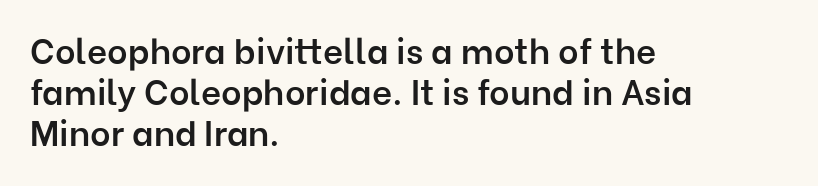
{"serif": "no", "italic": "no", "bold": "semi", "weight": "semibold", "width": "normal", "stroke_contrast": "low", "x_height": "medium", "monospaced": "no", "underline": "no", "align": "left", "line_spacing_ratio": 1.17, "letter_spacing": "normal", "letter_spacing_em": 0.0, "glyph_px": 35}
